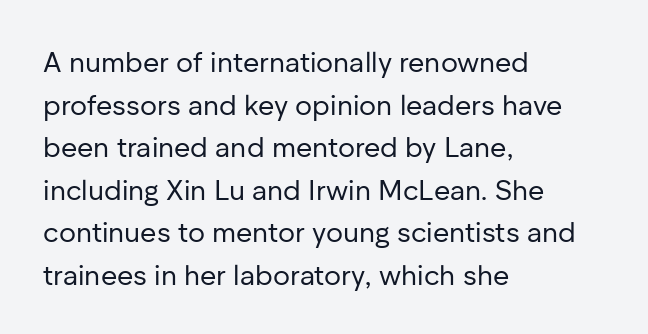
The image shows 28 px regular-weight sans-serif type, upright; set left-aligned, normal line spacing (1.52x), normal letter spacing, not underlined; low stroke contrast and a medium x-height.
